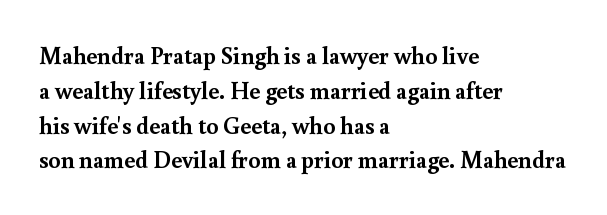
{"italic": "no", "bold": "yes", "underline": "no", "align": "left", "line_spacing": "normal", "line_spacing_ratio": 1.45, "letter_spacing": "normal", "letter_spacing_em": 0.0, "glyph_px": 24}
